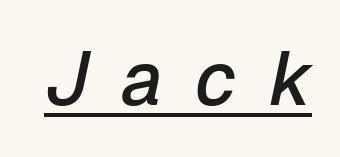
The rendering uses natural spacing where letterforms have individual widths. Spacing between characters has been opened up far beyond the box default. Compared with ordinary roman type, these characters are visibly tilted. Bold? Not quite — semibold, heavier than regular but stopping short.
